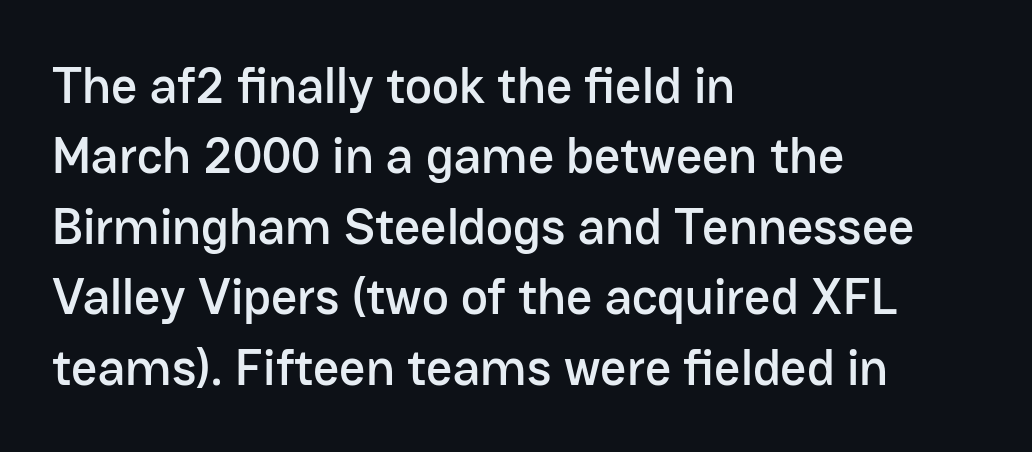
The image shows 51 px sans-serif type, upright; set left-aligned, normal line spacing (1.38x), normal letter spacing, not underlined; low stroke contrast and a medium x-height.
